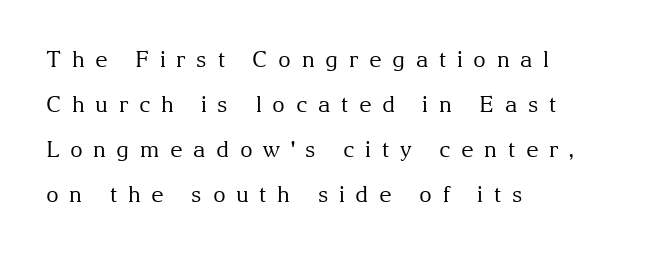
{"italic": "no", "bold": "no", "underline": "no", "align": "left", "line_spacing": "loose", "line_spacing_ratio": 2.04, "letter_spacing": "wide", "letter_spacing_em": 0.48, "glyph_px": 22}
